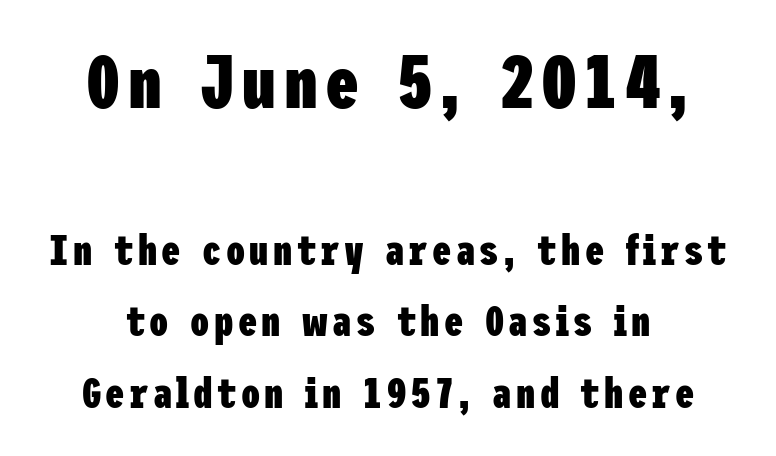
The image shows 76 px heavy, condensed sans-serif type, upright; set normal line spacing (1.66x), not underlined; the first (top) block is 1.77x larger; low stroke contrast and a medium x-height.
